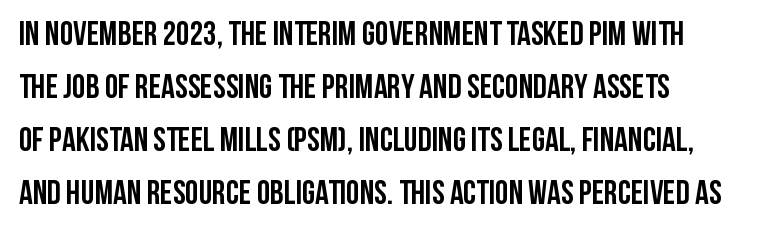
The image shows 34 px semibold, condensed sans-serif type, upright; set normal line spacing (1.56x), normal letter spacing, not underlined; low stroke contrast and a large x-height.
